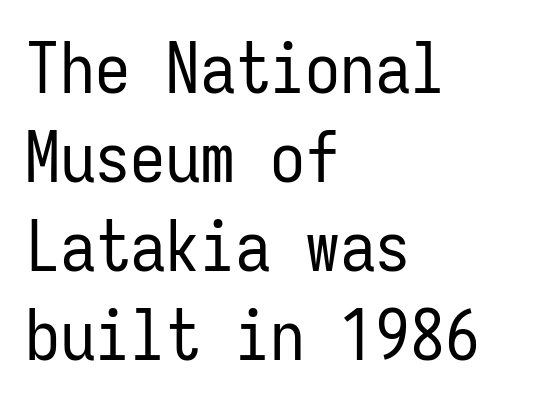
Notice how descenders clear the ascenders below comfortably — that's standard leading. These lines are rendered in a fixed-pitch font. Just letters on the line, the space beneath them empty. Compared with a centered layout, this one pins lines to the left instead. To sum up the face: it is a sans, with no serifs. Think standard paragraph weight, or any step lighter than that.
